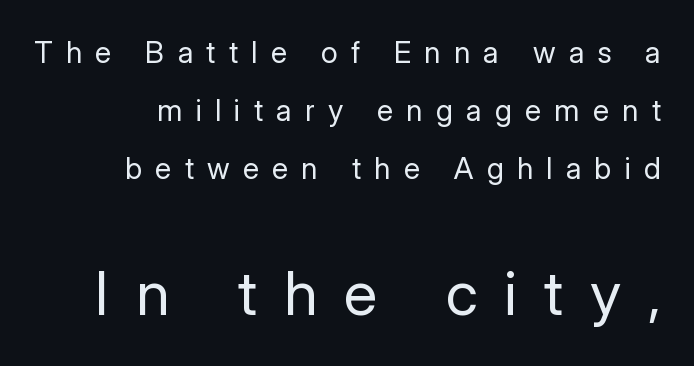
Q: Is the text bold? A: No.
Q: Is the text italic (slanted)? A: No, it is upright.
Q: Is the typeface a serif or a sans-serif typeface? A: Sans-serif.
Q: Is the text underlined? A: No.
Q: Is the spacing between letters normal or unusually wide? A: Unusually wide.
Q: Is the spacing between lines tight, normal or loose? A: Loose.
Q: Which block of text is set in a larger size, the first (top) or the second (bottom)? A: The second (bottom) one.
Q: Width (condensed, normal, or wide)? A: Normal.
Q: Stroke contrast? A: Low.
Q: x-height? A: Medium.
Q: Monospaced? A: No.
